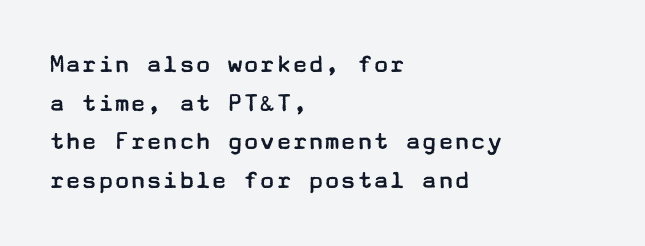
{"italic": "no", "bold": "no", "underline": "no", "align": "left", "line_spacing": "normal", "line_spacing_ratio": 1.43, "letter_spacing": "normal", "letter_spacing_em": 0.0, "glyph_px": 27}
